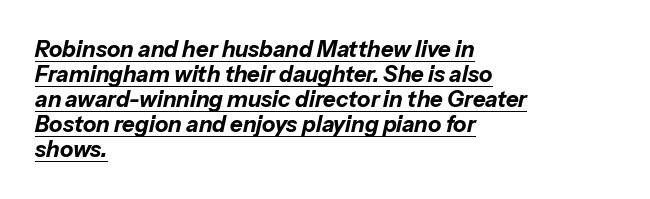
The glyphs look as if they've been sheared to an angle. Is there much room between lines? No — they nearly touch. You could call the tracking neutral — neither tight nor loose. Thick stems and heavy bowls — unmistakably bold. Emphasis is given by a line drawn under the lettering. Left-aligned paragraph, ragged on the right.
